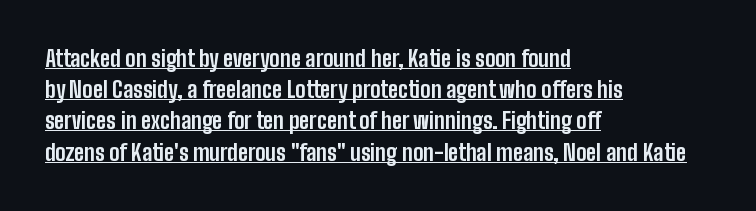
Regular leading. This sample carries an underscore along the baseline area. Each word holds together tightly as a unit, with standard inter-letter gaps. Posture: straight, roman, zero tilt. Alignment: flush left.
